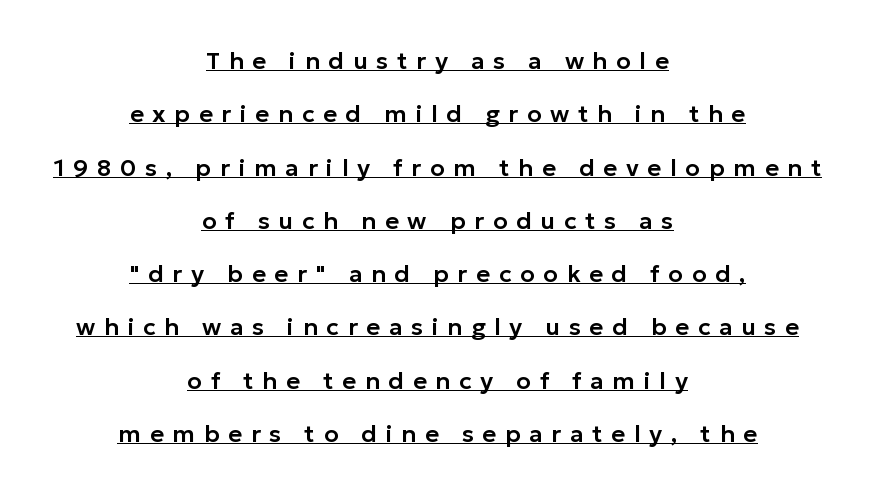
{"italic": "no", "underline": "yes", "align": "center", "line_spacing": "loose", "line_spacing_ratio": 2.22, "letter_spacing": "wide", "letter_spacing_em": 0.36, "glyph_px": 24}
